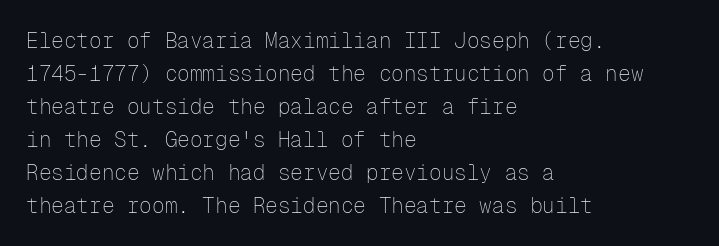
Q: Is the text bold? A: No.
Q: Is the text italic (slanted)? A: No, it is upright.
Q: Is the text underlined? A: No.
Q: How is the paragraph aligned? A: Left-aligned.
Q: Is the spacing between letters normal or unusually wide? A: Normal.
Q: Is the spacing between lines tight, normal or loose? A: Normal.
